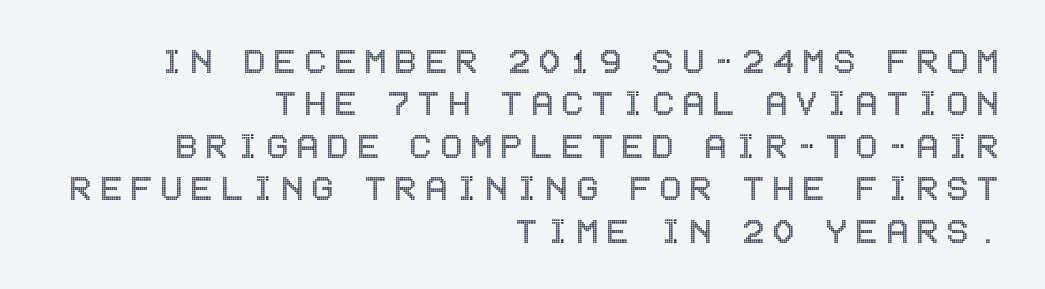
The image shows 42 px condensed type, upright; set right-aligned, tight line spacing (1.01x), not underlined; a large x-height.
